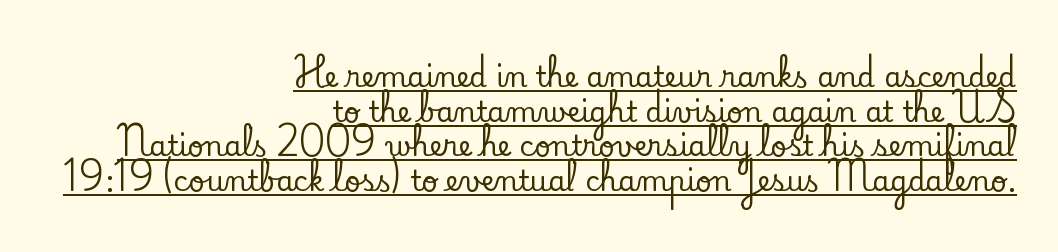
The image shows 28 px serif type, upright; set right-aligned, line spacing 1.24x, normal letter spacing, underlined; low stroke contrast and a small x-height.
